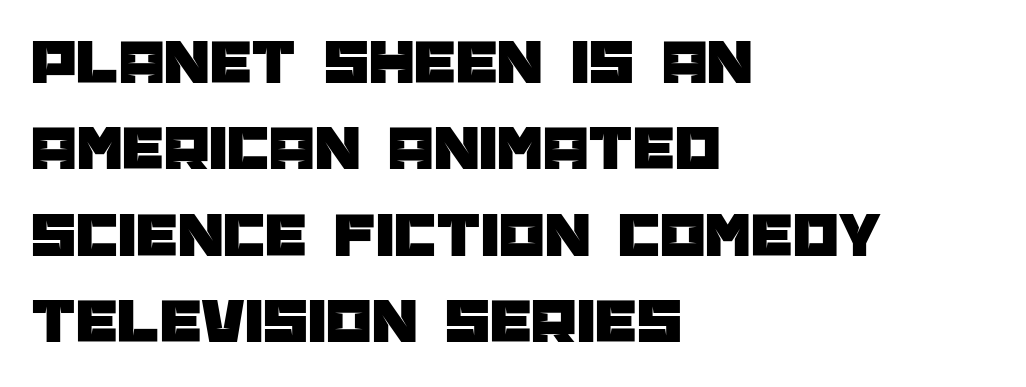
Q: Is the text italic (slanted)? A: No, it is upright.
Q: Is the typeface a serif or a sans-serif typeface? A: Sans-serif.
Q: Is the text underlined? A: No.
Q: How is the paragraph aligned? A: Left-aligned.
Q: Is the spacing between letters normal or unusually wide? A: Normal.
Q: Is the spacing between lines tight, normal or loose? A: Normal.
Q: Width (condensed, normal, or wide)? A: Normal.
Q: Stroke contrast? A: Low.
Q: x-height? A: Large.
Q: Monospaced? A: No.
